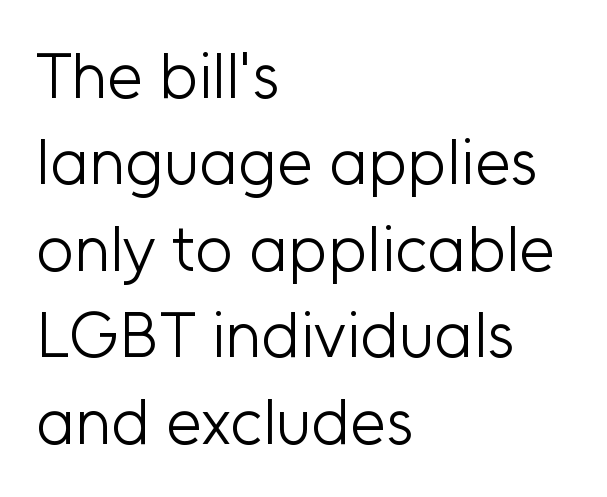
A typesetter would call this proportional, since set widths differ per character. The line-height multiplier appears to be the usual default. Typeset ragged right — the left edge is the straight one. The letters look calm and open, with moderate or lighter stems.
